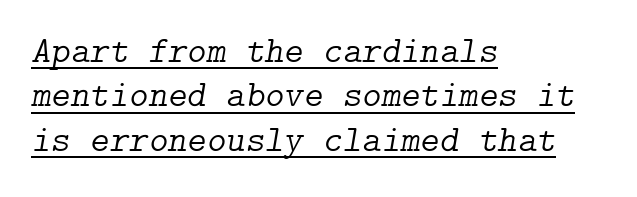
The image shows 37 px light serif type, italic (leaning right); set left-aligned, line spacing 1.2x, normal letter spacing, underlined; low stroke contrast and a medium x-height.
